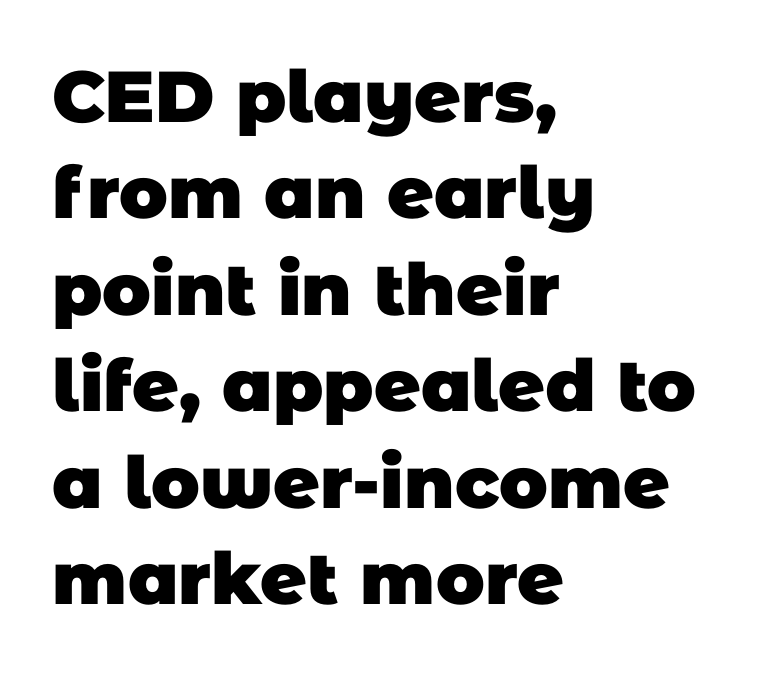
Q: Is the text bold? A: Yes.
Q: Is the typeface a serif or a sans-serif typeface? A: Sans-serif.
Q: Is the text underlined? A: No.
Q: How is the paragraph aligned? A: Left-aligned.
Q: Is the spacing between letters normal or unusually wide? A: Normal.
Q: Is the spacing between lines tight, normal or loose? A: Normal.
Q: Width (condensed, normal, or wide)? A: Normal.
Q: Stroke contrast? A: Low.
Q: x-height? A: Large.
Q: Monospaced? A: No.
